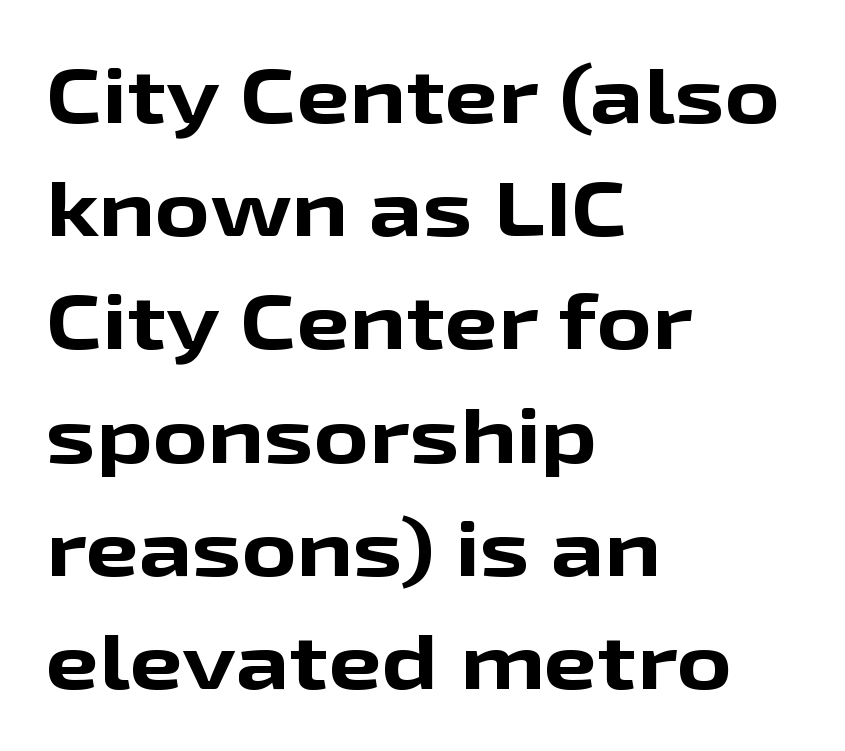
Q: Is the text bold? A: Yes.
Q: Is the text italic (slanted)? A: No, it is upright.
Q: Is the typeface a serif or a sans-serif typeface? A: Sans-serif.
Q: Is the text underlined? A: No.
Q: How is the paragraph aligned? A: Left-aligned.
Q: Is the spacing between letters normal or unusually wide? A: Normal.
Q: Is the spacing between lines tight, normal or loose? A: Normal.
Q: Width (condensed, normal, or wide)? A: Wide.
Q: Stroke contrast? A: Low.
Q: x-height? A: Medium.
Q: Monospaced? A: No.
